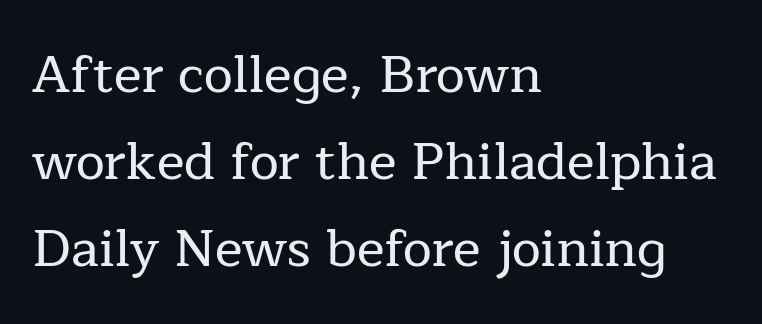
Q: Is the text italic (slanted)? A: No, it is upright.
Q: Is the typeface a serif or a sans-serif typeface? A: Serif.
Q: Is the text underlined? A: No.
Q: How is the paragraph aligned? A: Left-aligned.
Q: Is the spacing between letters normal or unusually wide? A: Normal.
Q: Is the spacing between lines tight, normal or loose? A: Normal.
Q: Width (condensed, normal, or wide)? A: Normal.
Q: Stroke contrast? A: Low.
Q: x-height? A: Medium.
Q: Monospaced? A: No.
